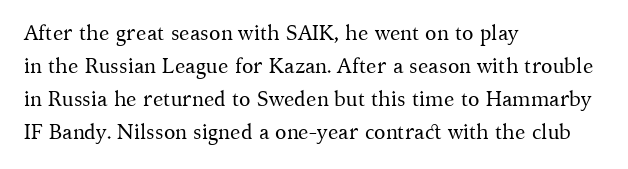
No italicization has been applied; the sample stays upright. This rendering features lettering with no underline. Summary of weight: not heavy and not bold. The typesetter chose a ragged-right arrangement here. The vertical gap from one line to the next is medium.
